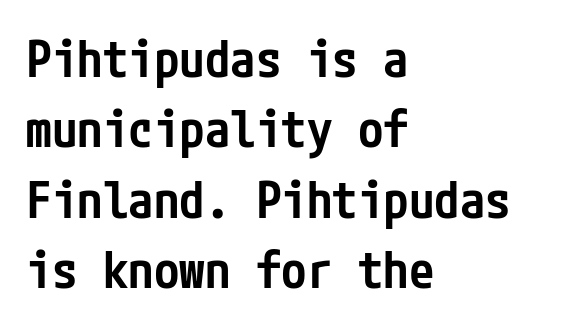
{"serif": "no", "italic": "no", "bold": "semi", "weight": "semibold", "width": "condensed", "stroke_contrast": "low", "x_height": "medium", "underline": "no", "align": "left", "line_spacing": "normal", "line_spacing_ratio": 1.38, "letter_spacing": "normal", "letter_spacing_em": 0.0, "glyph_px": 51}
